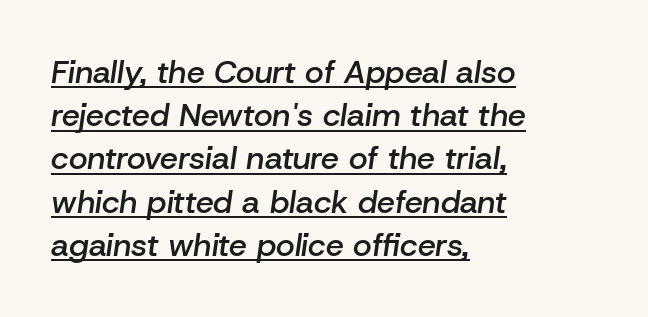
The image shows 32 px semibold type, italic (leaning right); set left-aligned, normal line spacing (1.35x), normal letter spacing, underlined; low stroke contrast and a medium x-height.
